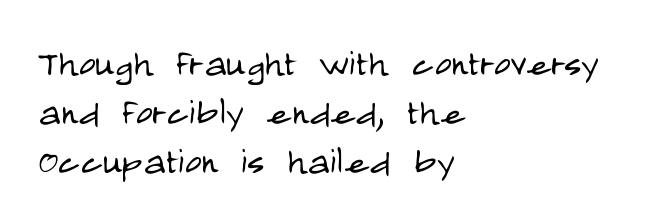
The image shows 46 px light, condensed sans-serif type, upright; set left-aligned, tight line spacing (1.06x), normal letter spacing, not underlined; low stroke contrast and a large x-height.
